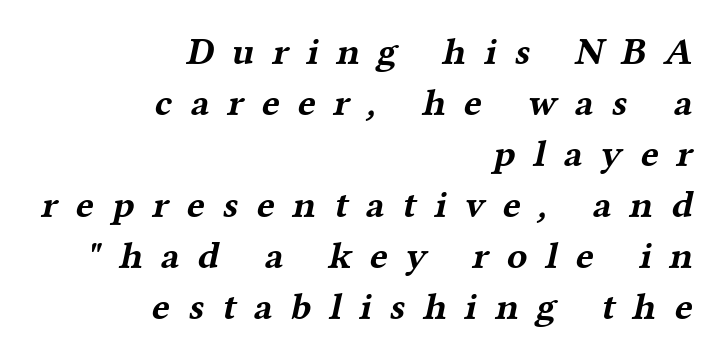
The image shows 38 px bold, wide serif type; set right-aligned, normal line spacing (1.34x), unusually wide letter spacing (+0.47 em), not underlined; medium stroke contrast and a medium x-height.
